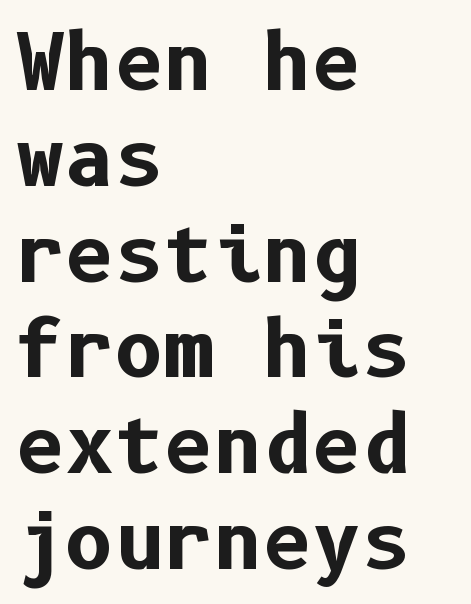
The image shows 76 px bold sans-serif type, upright; set left-aligned, normal line spacing (1.26x), normal letter spacing, not underlined; low stroke contrast and a medium x-height.
